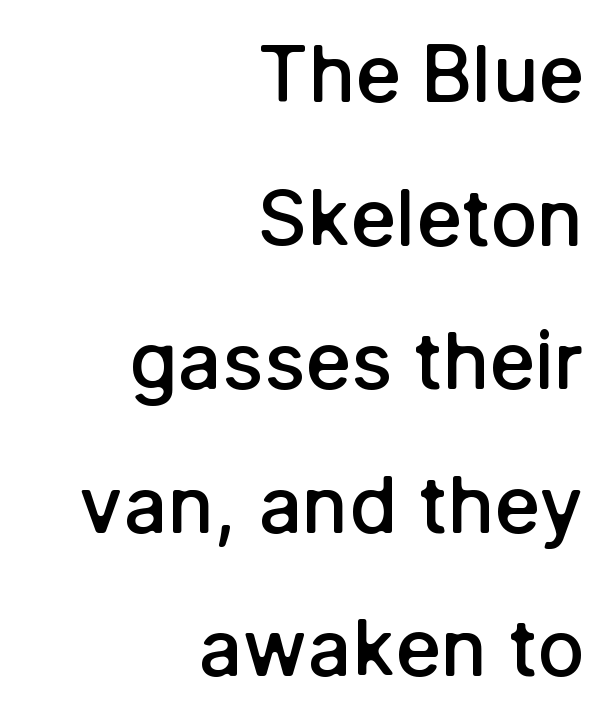
{"serif": "no", "italic": "no", "bold": "semi", "weight": "semibold", "width": "normal", "stroke_contrast": "low", "x_height": "medium", "monospaced": "no", "underline": "no", "align": "right", "line_spacing_ratio": 1.84, "letter_spacing": "normal", "letter_spacing_em": 0.0, "glyph_px": 78}
